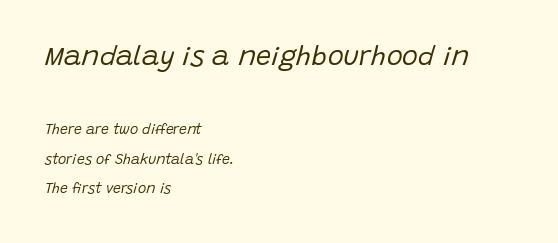
{"italic": "yes", "lean": "right", "slant_degrees": 15, "bold": "no", "underline": "no", "align": "left", "line_spacing": "loose", "line_spacing_ratio": 2.1, "letter_spacing": "normal", "letter_spacing_em": 0.0, "larger_block": "first", "size_ratio": 1.93, "glyph_px": 27}
